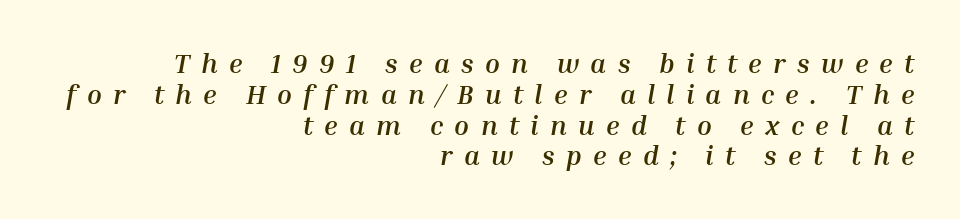
{"italic": "yes", "lean": "right", "slant_degrees": 10, "bold": "yes", "underline": "no", "align": "right", "line_spacing": "tight", "line_spacing_ratio": 1.14, "letter_spacing": "wide", "letter_spacing_em": 0.42, "glyph_px": 27}
